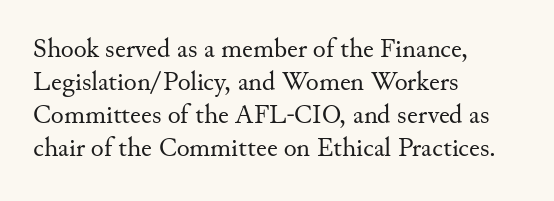
{"italic": "no", "bold": "no", "underline": "no", "align": "left", "line_spacing_ratio": 1.22, "letter_spacing": "normal", "letter_spacing_em": 0.0, "glyph_px": 27}
